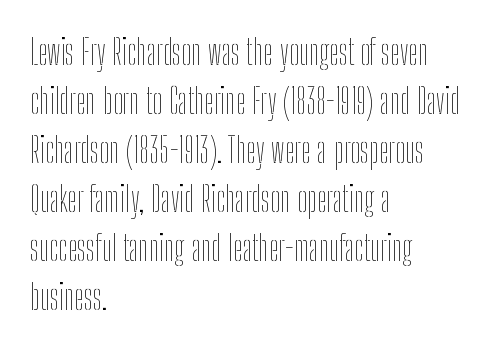
{"italic": "no", "bold": "no", "weight": "thin", "width": "condensed", "stroke_contrast": "low", "x_height": "medium", "monospaced": "no", "underline": "no", "align": "left", "line_spacing": "normal", "line_spacing_ratio": 1.4, "letter_spacing": "normal", "letter_spacing_em": 0.0, "glyph_px": 35}
